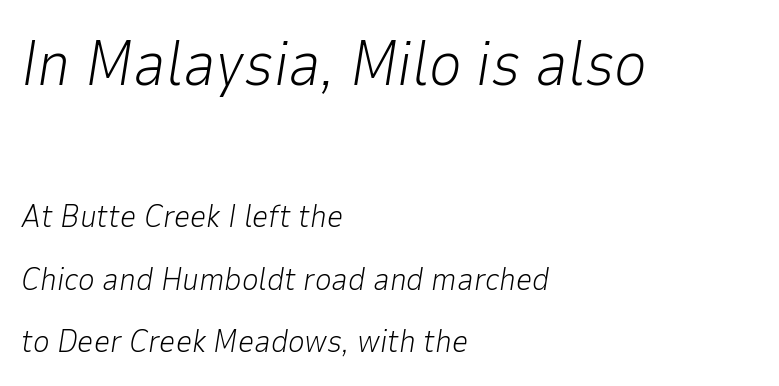
The lines in this sample share a left origin and differ only in where they stop. The face used here is rendered with its standard letterfit. The lettering tilts uniformly, giving the passage an italic look. The letters in the upper block stand taller than those in the block below. How would I describe the line gaps? Wide and relaxed. No extra ink here — the face is not bold.
